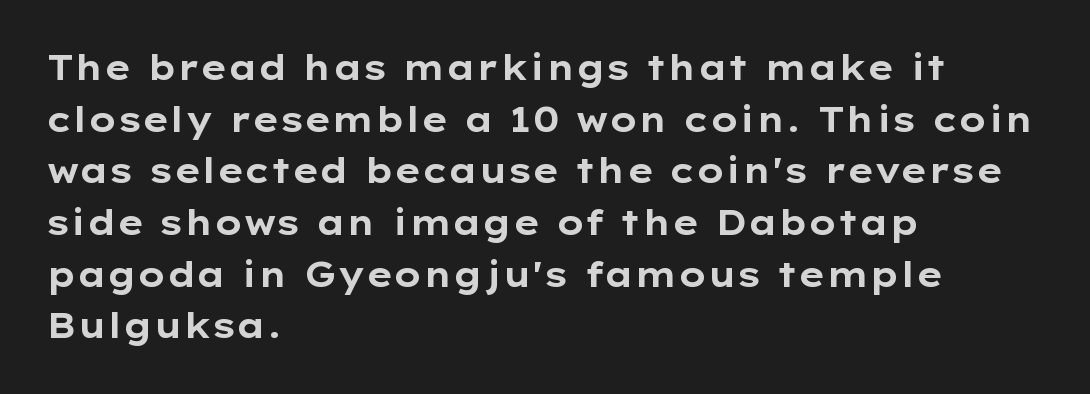
The image shows 34 px bold, wide sans-serif type, upright; set left-aligned, normal line spacing (1.52x), normal letter spacing, not underlined; low stroke contrast and a medium x-height.
